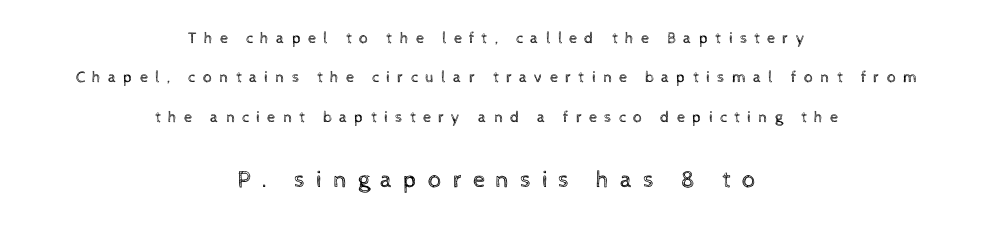
Q: Is the text bold? A: No.
Q: Is the text italic (slanted)? A: No, it is upright.
Q: Is the text underlined? A: No.
Q: How is the paragraph aligned? A: Centered.
Q: Is the spacing between letters normal or unusually wide? A: Unusually wide.
Q: Is the spacing between lines tight, normal or loose? A: Loose.
Q: Which block of text is set in a larger size, the first (top) or the second (bottom)? A: The second (bottom) one.
